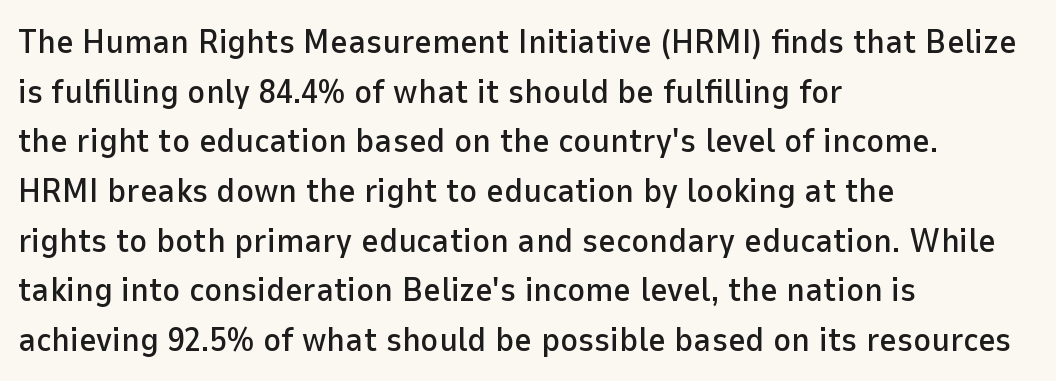
{"serif": "no", "italic": "no", "width": "normal", "stroke_contrast": "low", "x_height": "medium", "monospaced": "no", "underline": "no", "align": "left", "line_spacing": "normal", "line_spacing_ratio": 1.46, "letter_spacing": "normal", "letter_spacing_em": 0.0, "glyph_px": 34}
